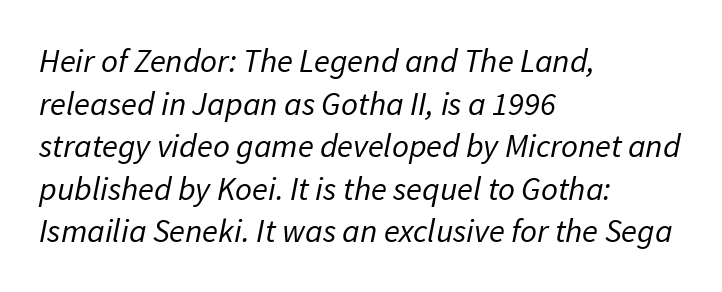
{"serif": "no", "bold": "no", "weight": "regular", "width": "normal", "stroke_contrast": "low", "x_height": "medium", "monospaced": "no", "underline": "no", "align": "left", "line_spacing": "normal", "line_spacing_ratio": 1.29, "letter_spacing": "normal", "letter_spacing_em": 0.0, "glyph_px": 33}
